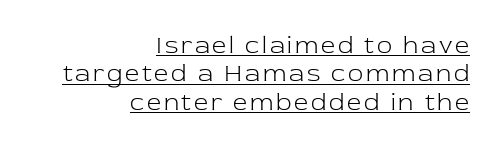
The image shows 25 px text type, upright; set right-aligned, tight line spacing (1.14x), underlined.
